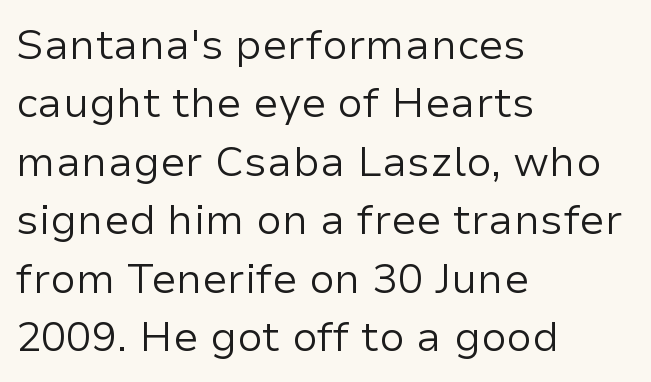
The image shows 42 px regular-weight sans-serif type, upright; set left-aligned, normal line spacing (1.39x), normal letter spacing, not underlined; low stroke contrast and a medium x-height.
